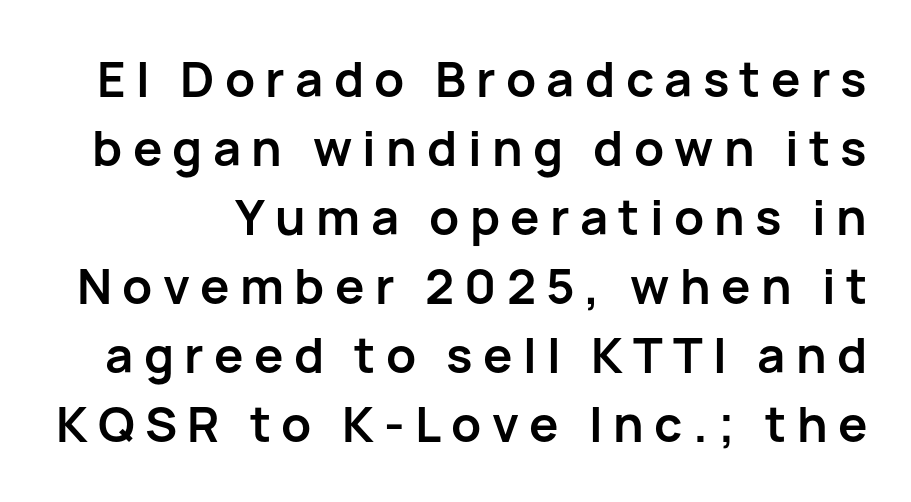
{"serif": "no", "italic": "no", "bold": "yes", "weight": "semibold", "width": "normal", "stroke_contrast": "low", "x_height": "medium", "monospaced": "no", "underline": "no", "line_spacing": "normal", "line_spacing_ratio": 1.41, "letter_spacing": "wide", "letter_spacing_em": 0.21, "glyph_px": 49}
